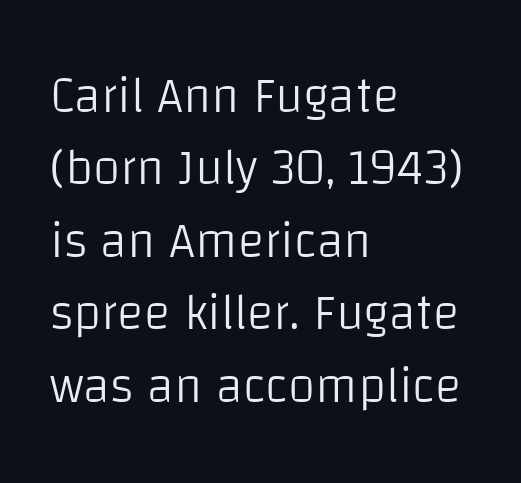
Q: Is the text bold? A: No.
Q: Is the text italic (slanted)? A: No, it is upright.
Q: Is the typeface a serif or a sans-serif typeface? A: Sans-serif.
Q: Is the text underlined? A: No.
Q: How is the paragraph aligned? A: Left-aligned.
Q: Is the spacing between letters normal or unusually wide? A: Normal.
Q: Is the spacing between lines tight, normal or loose? A: Normal.
Q: Width (condensed, normal, or wide)? A: Normal.
Q: Stroke contrast? A: Low.
Q: x-height? A: Large.
Q: Monospaced? A: No.
